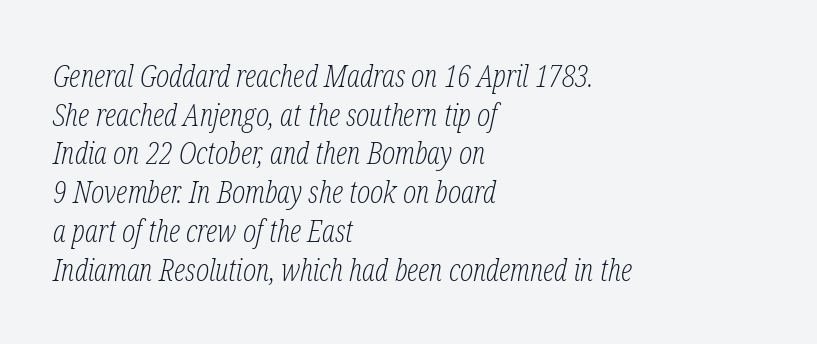
Q: Is the text bold? A: No.
Q: Is the text italic (slanted)? A: Yes, it leans right by about 12 degrees.
Q: Is the typeface a serif or a sans-serif typeface? A: Serif.
Q: Is the text underlined? A: No.
Q: How is the paragraph aligned? A: Left-aligned.
Q: Is the spacing between letters normal or unusually wide? A: Normal.
Q: Is the spacing between lines tight, normal or loose? A: Normal.
Q: Width (condensed, normal, or wide)? A: Condensed.
Q: Stroke contrast? A: Low.
Q: x-height? A: Medium.
Q: Monospaced? A: No.
